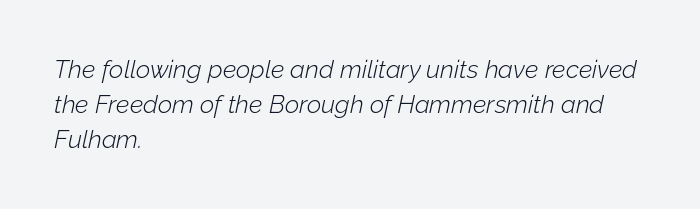
Q: Is the text bold? A: No.
Q: Is the text italic (slanted)? A: Yes, it leans right by about 12 degrees.
Q: Is the text underlined? A: No.
Q: How is the paragraph aligned? A: Left-aligned.
Q: Is the spacing between letters normal or unusually wide? A: Normal.
Q: Is the spacing between lines tight, normal or loose? A: Normal.
